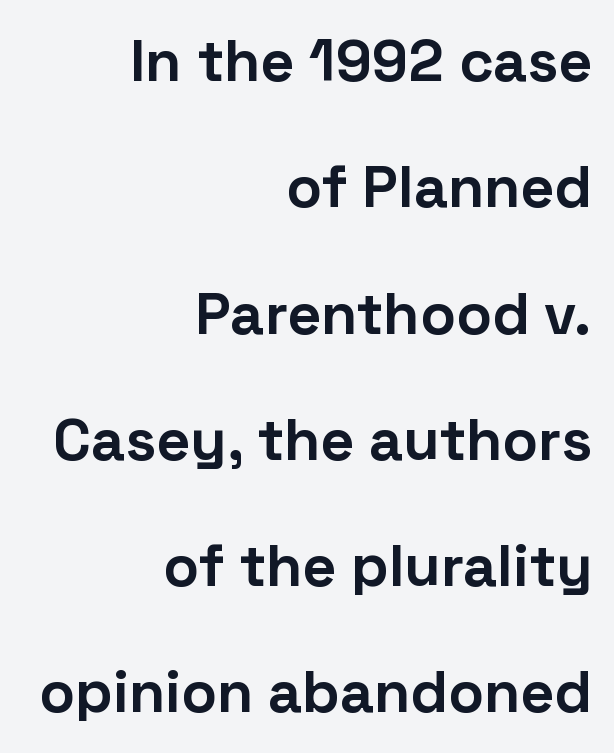
Think of a printed novel: that variable character pitch is what you see here. Which margin do the lines hug? The right one — the left edge is uneven. Look at the bottom of the vertical strokes: they stop flat, with no serifs. The space directly below the letters is spotless. Notice how the stems are strictly vertical — no italics here.
